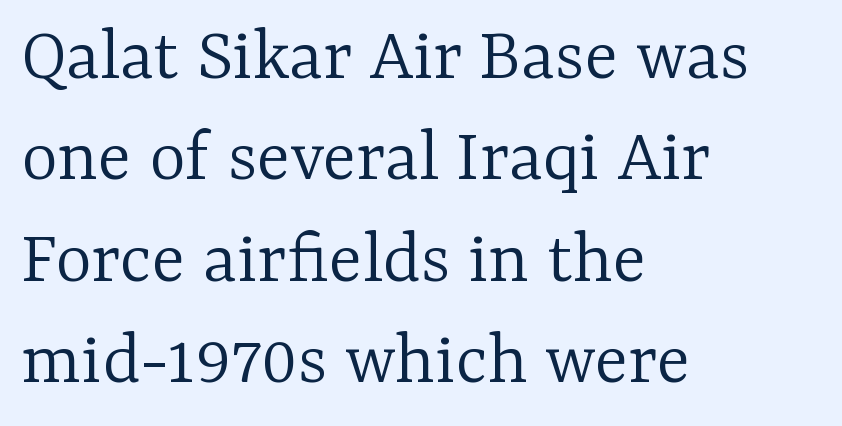
Q: Is the text bold? A: No.
Q: Is the text italic (slanted)? A: No, it is upright.
Q: Is the typeface a serif or a sans-serif typeface? A: Serif.
Q: Is the text underlined? A: No.
Q: How is the paragraph aligned? A: Left-aligned.
Q: Is the spacing between letters normal or unusually wide? A: Normal.
Q: Is the spacing between lines tight, normal or loose? A: Normal.
Q: Width (condensed, normal, or wide)? A: Normal.
Q: Stroke contrast? A: Low.
Q: x-height? A: Medium.
Q: Monospaced? A: No.
